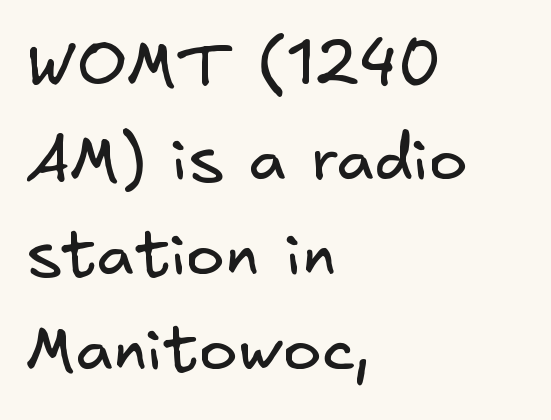
{"serif": "no", "bold": "no", "weight": "regular", "width": "normal", "stroke_contrast": "low", "x_height": "small", "underline": "no", "align": "left", "line_spacing": "normal", "line_spacing_ratio": 1.46, "letter_spacing": "normal", "letter_spacing_em": 0.0, "glyph_px": 65}
